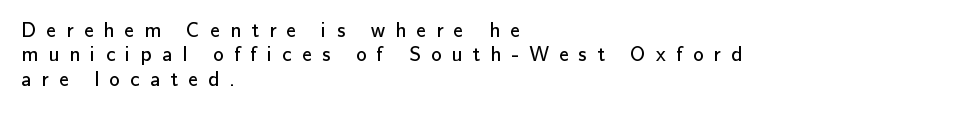
The image shows 21 px text type, upright; set left-aligned, line spacing 1.16x, unusually wide letter spacing (+0.49 em), not underlined.
